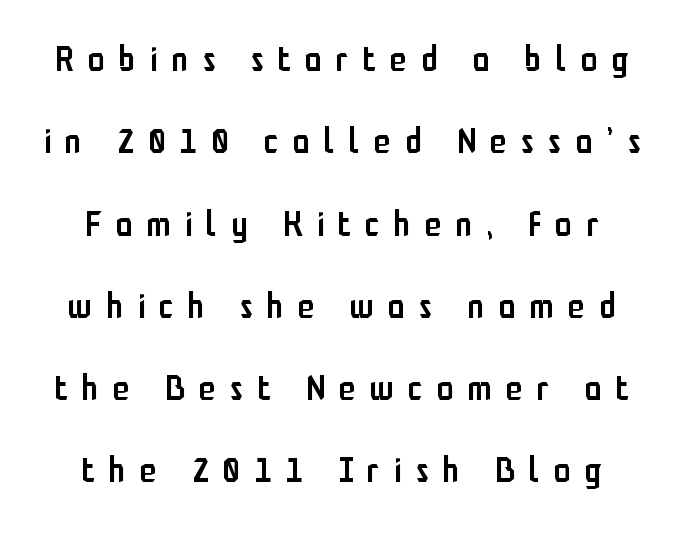
Q: Is the text bold? A: Semi-bold.
Q: Is the text italic (slanted)? A: No, it is upright.
Q: Is the typeface a serif or a sans-serif typeface? A: Sans-serif.
Q: Is the text underlined? A: No.
Q: Is the spacing between letters normal or unusually wide? A: Unusually wide.
Q: Is the spacing between lines tight, normal or loose? A: Loose.
Q: Width (condensed, normal, or wide)? A: Condensed.
Q: Stroke contrast? A: Low.
Q: x-height? A: Medium.
Q: Monospaced? A: No.
